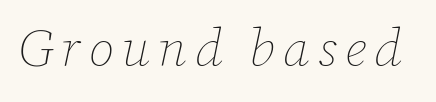
Q: Is the text bold? A: No.
Q: Is the text italic (slanted)? A: Yes, it leans right by about 12 degrees.
Q: Is the text underlined? A: No.
Q: Width (condensed, normal, or wide)? A: Normal.
Q: Stroke contrast? A: Low.
Q: x-height? A: Medium.
Q: Monospaced? A: No.
